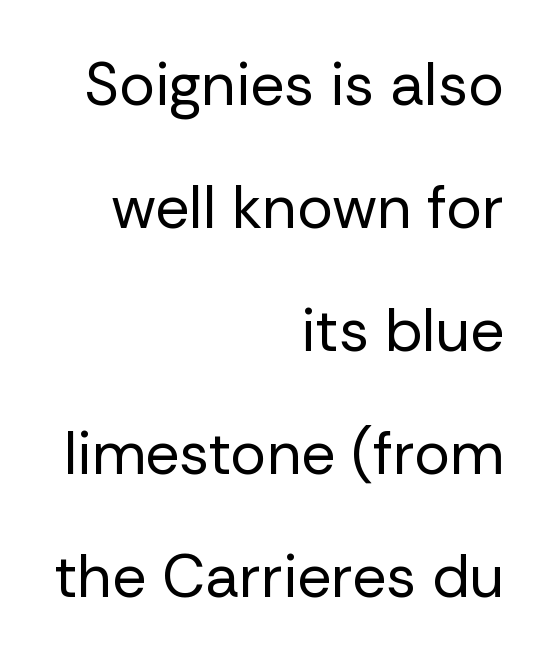
Q: Is the text bold? A: No.
Q: Is the text italic (slanted)? A: No, it is upright.
Q: Is the typeface a serif or a sans-serif typeface? A: Sans-serif.
Q: Is the text underlined? A: No.
Q: How is the paragraph aligned? A: Right-aligned.
Q: Is the spacing between letters normal or unusually wide? A: Normal.
Q: Is the spacing between lines tight, normal or loose? A: Loose.
Q: Width (condensed, normal, or wide)? A: Normal.
Q: Stroke contrast? A: Low.
Q: x-height? A: Medium.
Q: Monospaced? A: No.
